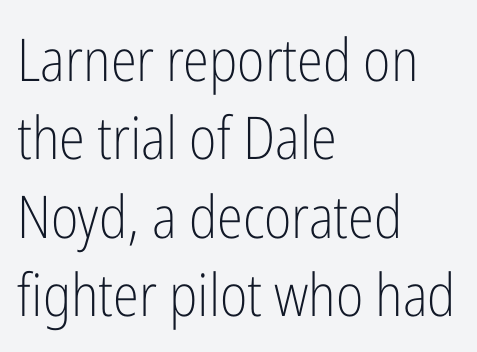
{"serif": "no", "italic": "no", "bold": "no", "weight": "light", "width": "condensed", "stroke_contrast": "low", "x_height": "medium", "monospaced": "no", "underline": "no", "align": "left", "line_spacing": "normal", "line_spacing_ratio": 1.33, "letter_spacing": "normal", "letter_spacing_em": 0.0, "glyph_px": 59}
